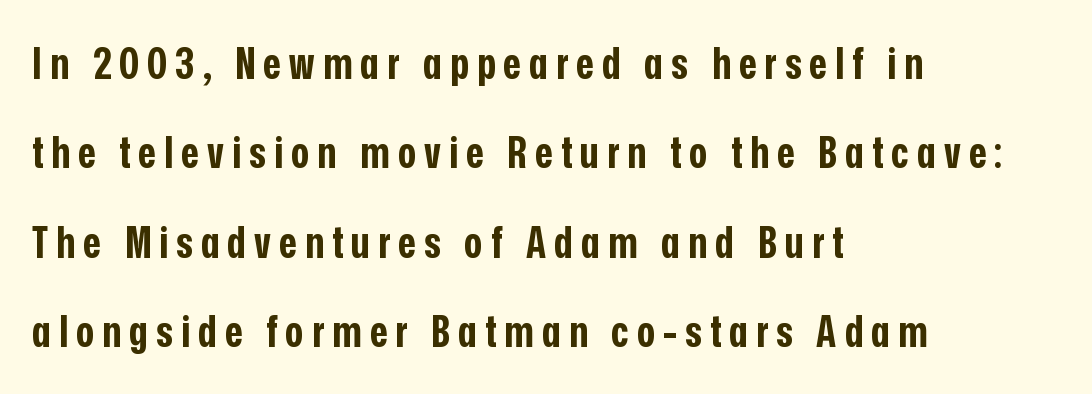
{"serif": "no", "italic": "no", "bold": "yes", "weight": "bold", "width": "condensed", "stroke_contrast": "low", "x_height": "medium", "monospaced": "no", "underline": "no", "align": "left", "line_spacing": "loose", "line_spacing_ratio": 2.08, "glyph_px": 43}
